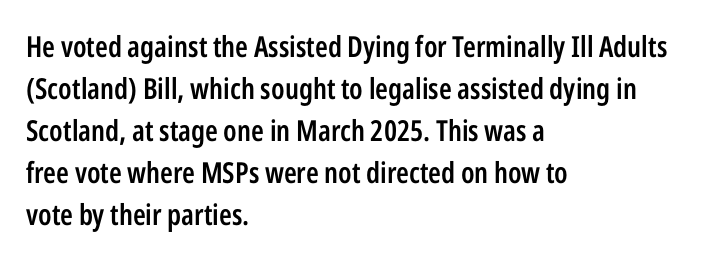
The image shows 29 px semibold, condensed sans-serif type, upright; set left-aligned, normal line spacing (1.45x), normal letter spacing, not underlined; low stroke contrast and a medium x-height.
